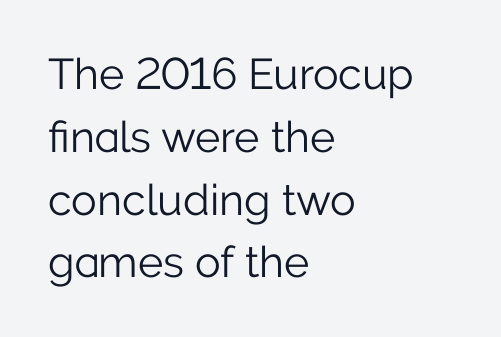
Bold? No — there's no thickening of the strokes. No italicization has been applied; the sample stays upright. Beneath every word, the page is bare. The designer went with a sans here, leaving each stem footless. Tracking here is standard; glyphs follow each other at the usual distance. The paragraph has a hard left edge and a soft right edge.
